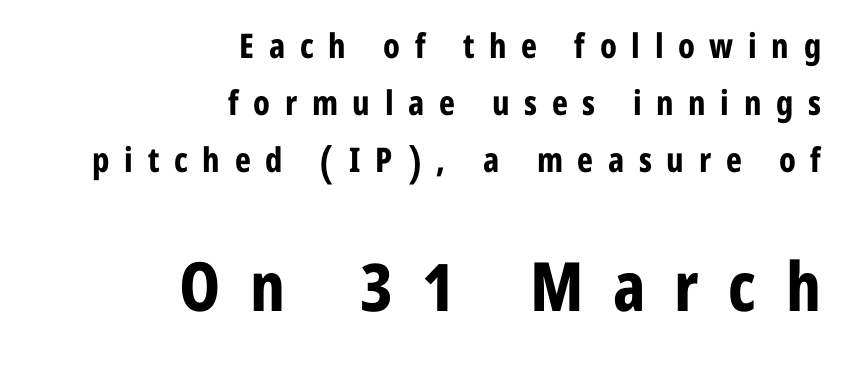
Look at the bottom of the vertical strokes: they stop flat, with no serifs. The characters look thick and weighty, a clear bold. Which margin do the lines hug? The right one — the left edge is uneven. If you drew a line through each stem, it would be perfectly vertical.
